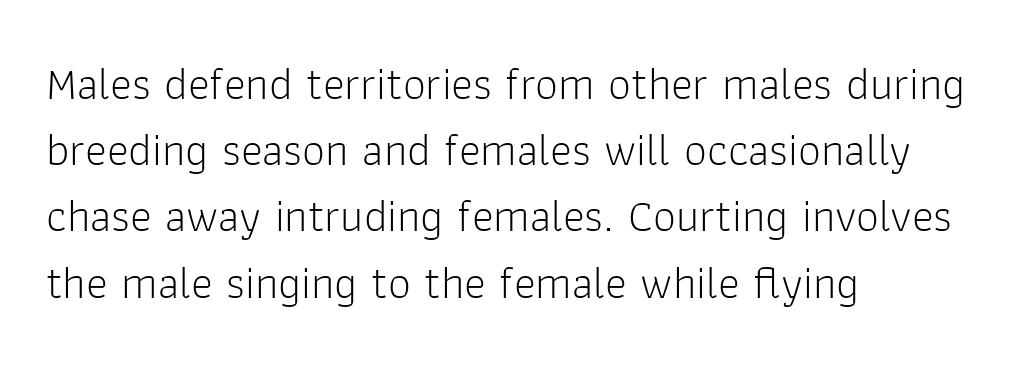
This sample uses an upright cut, with every glyph sitting square on the baseline. Letterform terminals end flat and unadorned throughout the passage. Stems here are at most as thick as an everyday book face. Note the varied advance widths — an 'i' is clearly narrower than an 'm'. Alignment: flush left.
